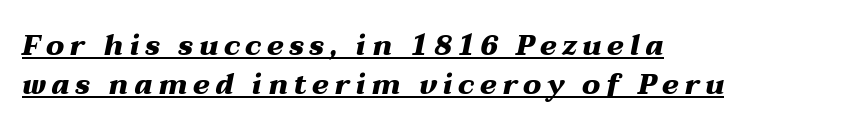
Q: Is the text bold? A: Yes.
Q: Is the text italic (slanted)? A: Yes, it leans right by about 12 degrees.
Q: Is the text underlined? A: Yes.
Q: How is the paragraph aligned? A: Left-aligned.
Q: Is the spacing between letters normal or unusually wide? A: Unusually wide.
Q: Is the spacing between lines tight, normal or loose? A: Normal.
Q: Width (condensed, normal, or wide)? A: Wide.
Q: Stroke contrast? A: Medium.
Q: x-height? A: Medium.
Q: Monospaced? A: No.
